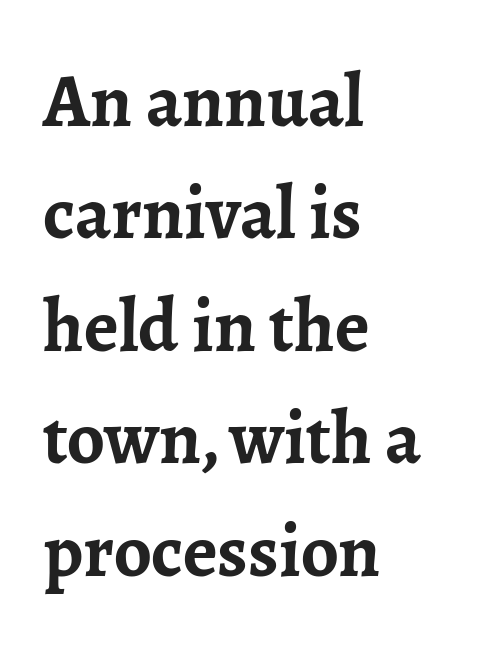
{"serif": "yes", "italic": "no", "bold": "yes", "weight": "semibold", "width": "normal", "stroke_contrast": "low", "x_height": "medium", "monospaced": "no", "underline": "no", "align": "left", "line_spacing": "normal", "line_spacing_ratio": 1.5, "letter_spacing": "normal", "letter_spacing_em": 0.0, "glyph_px": 75}
